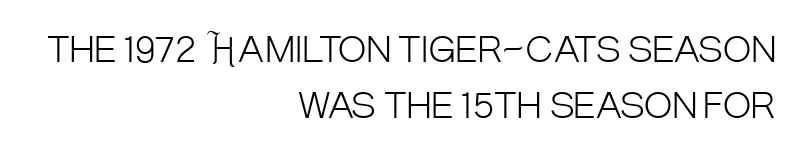
The image shows 34 px light, condensed sans-serif type, upright; set right-aligned, normal line spacing (1.66x), normal letter spacing, not underlined; low stroke contrast and a large x-height.
